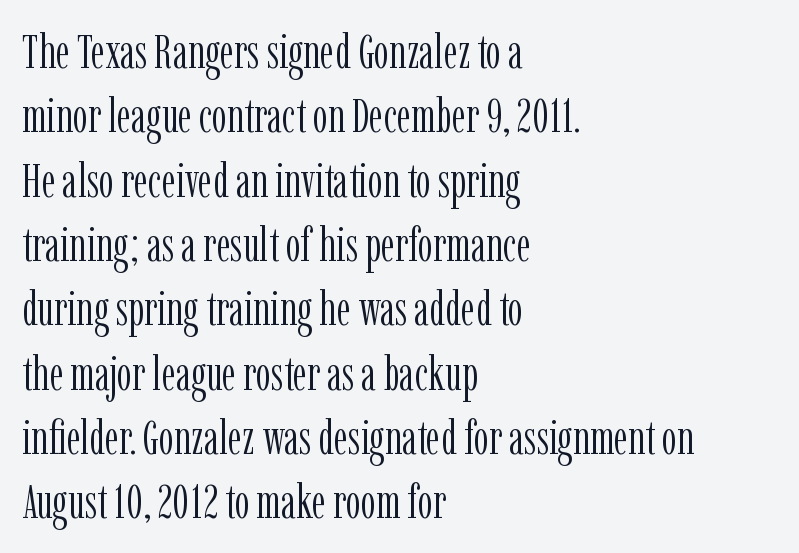
Check under the words: just untouched page. The tracking reads as untouched default to a designer's eye. Do the characters align in a grid? No, the font is proportional. Examine the stroke ends and you'll spot serifs. Is the block centered? No — it sits flush against the left margin. This sample keeps an unexceptional amount of space between lines.
